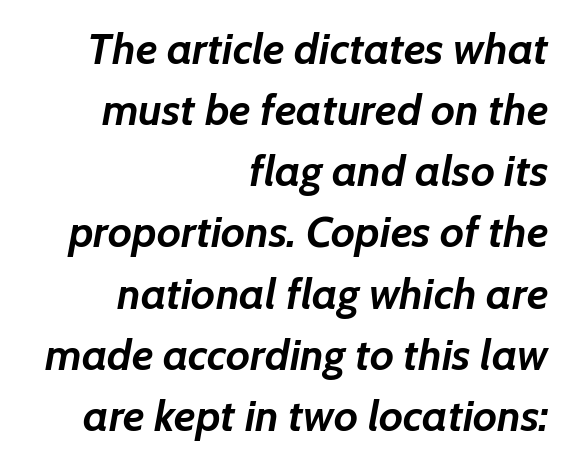
Is the block centered? No — it sits flush against the right margin. The line-height multiplier appears to be the usual default. Students, note that the glyphs here touch the page at normal intervals. The face used here is proportionally spaced, like ordinary book or web type. Words float on clear page, feet unadorned. Set as a true bold cut, around the 700 mark.
